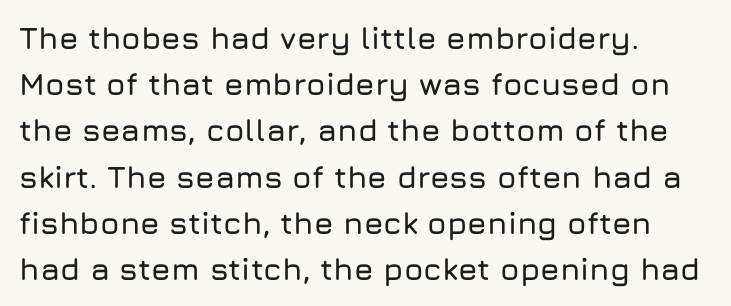
The designer went with a sans here, leaving each stem footless. Summary of vertical rhythm: regular, with standard interline spacing. There is no visible air inserted between adjacent glyphs. Here the designer chose a conventional face with non-uniform glyph widths. Where is the straight margin? On the left.
